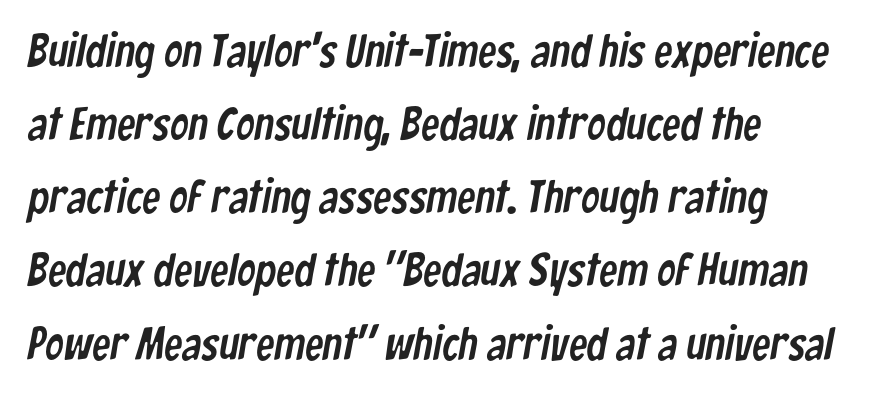
{"serif": "no", "width": "condensed", "stroke_contrast": "low", "x_height": "medium", "monospaced": "no", "underline": "no", "align": "left", "line_spacing": "normal", "line_spacing_ratio": 1.59, "letter_spacing": "normal", "letter_spacing_em": 0.0, "glyph_px": 46}
